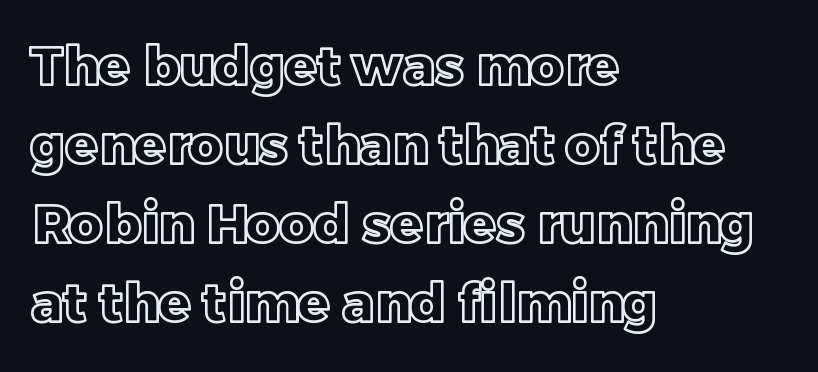
One glance says typical: line gaps are just what's usual. Short and long lines alike share a common starting point at left. Each letter keeps its own natural width here, so spacing adapts to shape. Every character sits straight up, as roman type does. Between one letter and the next there's only the usual sliver of space. The string is rendered with underlining switched off.
